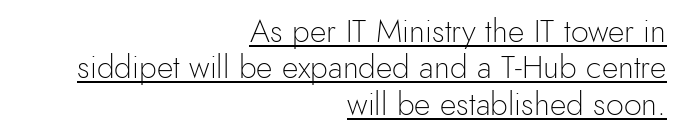
{"serif": "no", "italic": "no", "bold": "no", "weight": "light", "width": "normal", "x_height": "small", "monospaced": "no", "underline": "yes", "align": "right", "line_spacing": "tight", "line_spacing_ratio": 1.14, "letter_spacing": "normal", "letter_spacing_em": 0.0, "glyph_px": 32}
